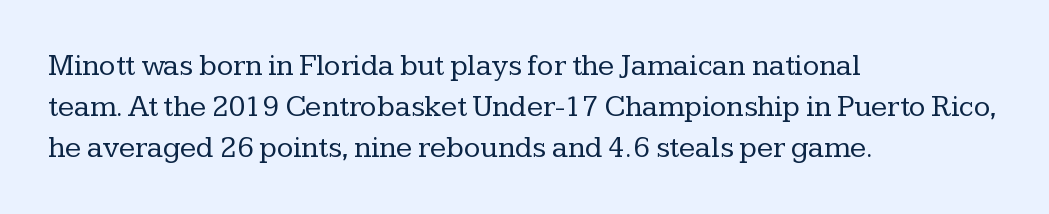
The font's upright variant was chosen for this text. The compositor pushed each line to the left boundary. The passage shown stacks its lines at a standard gap. Think of a printed novel: that variable character pitch is what you see here. This is serif lettering, the kind often seen in printed books. This sample uses plain, unmodified letter spacing.
